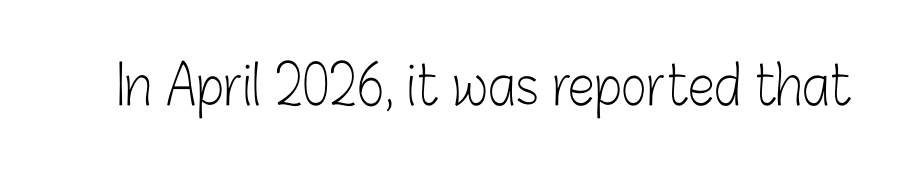
Q: Is the text bold? A: No.
Q: Is the text italic (slanted)? A: No, it is upright.
Q: Is the typeface a serif or a sans-serif typeface? A: Sans-serif.
Q: Is the text underlined? A: No.
Q: Is the spacing between letters normal or unusually wide? A: Normal.
Q: Width (condensed, normal, or wide)? A: Condensed.
Q: Stroke contrast? A: Low.
Q: x-height? A: Medium.
Q: Monospaced? A: No.
